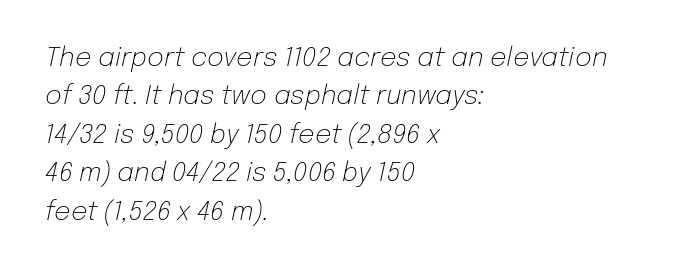
The image shows 26 px text type, italic (leaning right); set left-aligned, normal line spacing (1.48x), normal letter spacing, not underlined.
